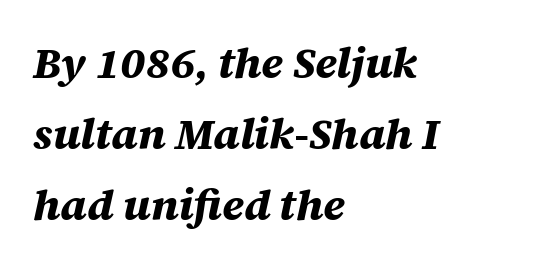
The image shows 43 px bold type, italic (leaning right); set left-aligned, normal line spacing (1.65x), normal letter spacing, not underlined; medium stroke contrast and a large x-height.
